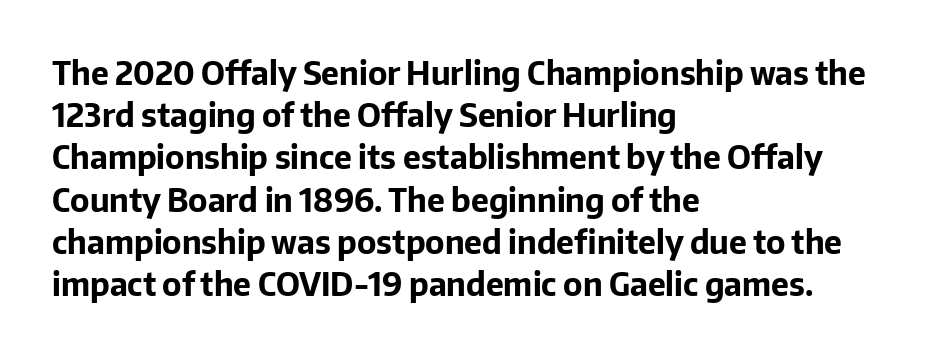
Q: Is the text bold? A: Yes.
Q: Is the text italic (slanted)? A: No, it is upright.
Q: Is the typeface a serif or a sans-serif typeface? A: Sans-serif.
Q: Is the text underlined? A: No.
Q: How is the paragraph aligned? A: Left-aligned.
Q: Is the spacing between letters normal or unusually wide? A: Normal.
Q: Is the spacing between lines tight, normal or loose? A: Normal.
Q: Width (condensed, normal, or wide)? A: Normal.
Q: Stroke contrast? A: Low.
Q: x-height? A: Medium.
Q: Monospaced? A: No.
